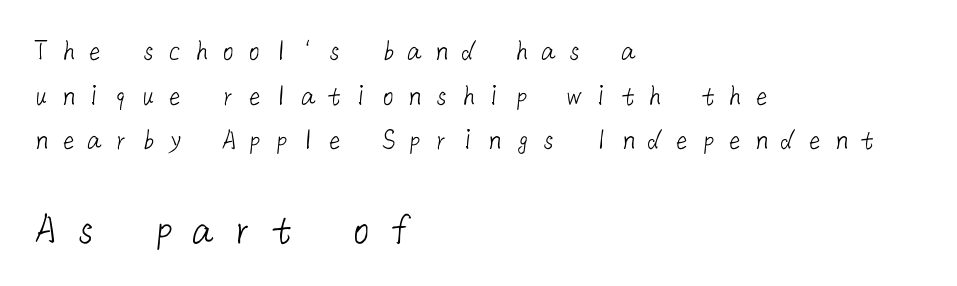
The image shows 46 px light sans-serif type; set left-aligned, normal line spacing (1.44x), unusually wide letter spacing (+0.36 em), not underlined; the second (bottom) block is 1.48x larger; low stroke contrast and a medium x-height.
